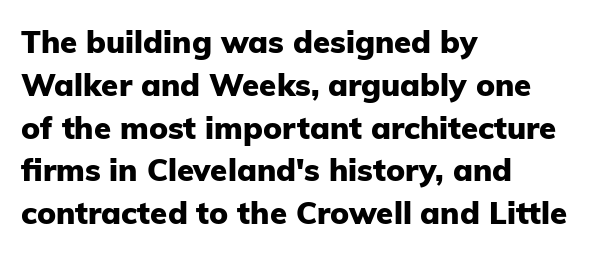
The image shows 31 px heavy sans-serif type, upright; set left-aligned, normal line spacing (1.38x), normal letter spacing, not underlined; low stroke contrast and a medium x-height.
